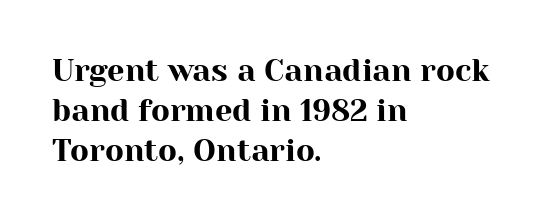
The image shows 31 px serif type, upright; set left-aligned, normal line spacing (1.29x), normal letter spacing, not underlined; high stroke contrast and a medium x-height.
